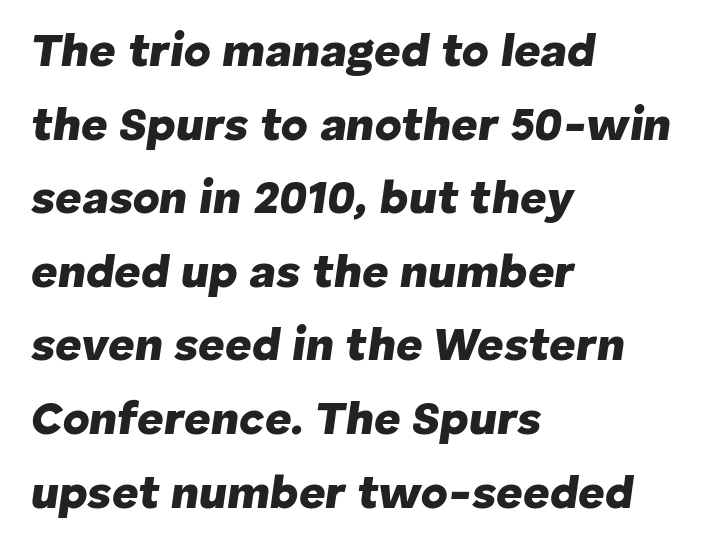
{"italic": "yes", "lean": "right", "slant_degrees": 8, "bold": "yes", "weight": "heavy", "width": "normal", "stroke_contrast": "low", "x_height": "medium", "monospaced": "no", "underline": "no", "align": "left", "line_spacing": "normal", "line_spacing_ratio": 1.6, "letter_spacing": "normal", "letter_spacing_em": 0.0, "glyph_px": 46}
